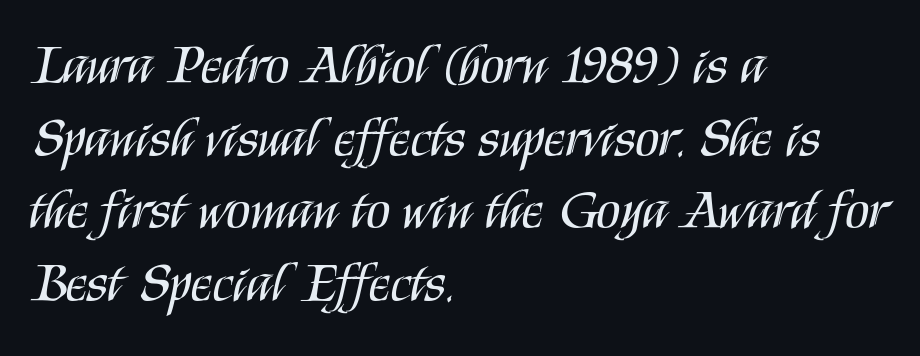
{"serif": "no", "bold": "no", "weight": "regular", "width": "condensed", "stroke_contrast": "medium", "x_height": "large", "monospaced": "no", "underline": "no", "align": "left", "line_spacing": "normal", "line_spacing_ratio": 1.32, "letter_spacing": "normal", "letter_spacing_em": 0.0, "glyph_px": 55}
